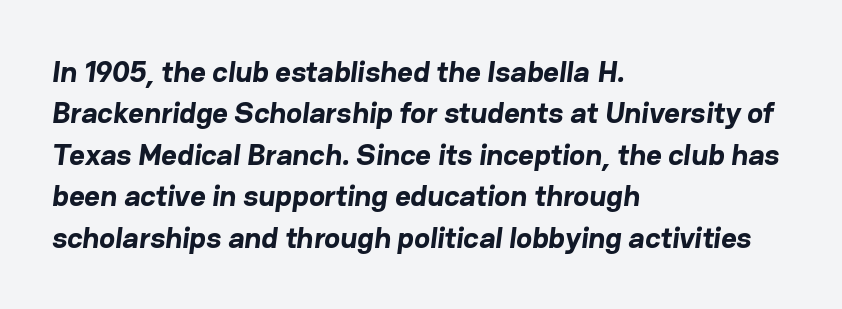
{"serif": "no", "bold": "yes", "weight": "bold", "width": "normal", "stroke_contrast": "low", "x_height": "medium", "monospaced": "no", "underline": "no", "align": "left", "line_spacing": "normal", "line_spacing_ratio": 1.38, "letter_spacing": "normal", "letter_spacing_em": 0.0, "glyph_px": 30}
